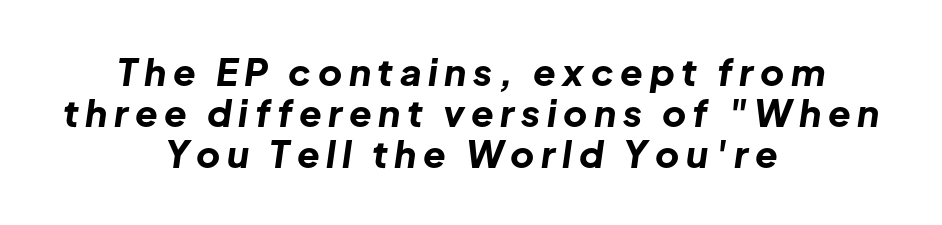
Q: Is the text bold? A: Yes.
Q: Is the text italic (slanted)? A: Yes, it leans right by about 8 degrees.
Q: Is the text underlined? A: No.
Q: How is the paragraph aligned? A: Centered.
Q: Is the spacing between lines tight, normal or loose? A: Tight.
Q: Width (condensed, normal, or wide)? A: Normal.
Q: Stroke contrast? A: Low.
Q: x-height? A: Medium.
Q: Monospaced? A: No.
